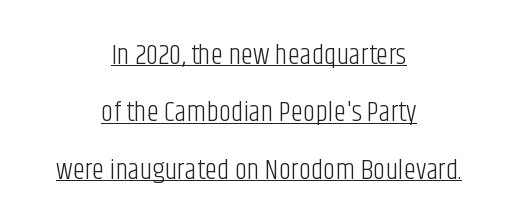
Q: Is the text bold? A: No.
Q: Is the text italic (slanted)? A: No, it is upright.
Q: Is the typeface a serif or a sans-serif typeface? A: Sans-serif.
Q: Is the text underlined? A: Yes.
Q: How is the paragraph aligned? A: Centered.
Q: Is the spacing between letters normal or unusually wide? A: Normal.
Q: Is the spacing between lines tight, normal or loose? A: Loose.
Q: Width (condensed, normal, or wide)? A: Condensed.
Q: Stroke contrast? A: Low.
Q: x-height? A: Large.
Q: Monospaced? A: No.
